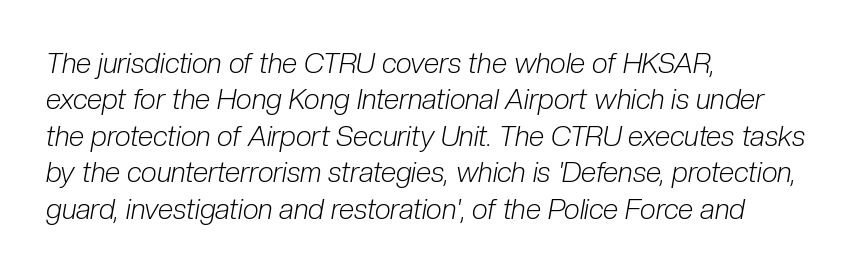
Compared with a typical body face, this is equally light or lighter still. Each new line begins a customary step beneath the previous one. Compared with typical body copy, the letter spacing here is the same. Rendered with sloped, italic letterforms. The space directly below the letters is spotless. The rag falls on the right side of this text block.
